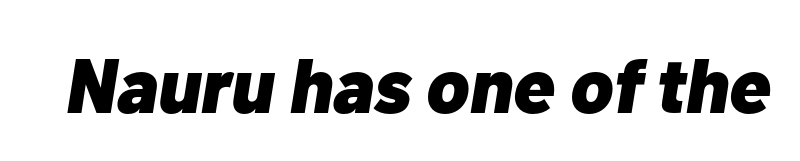
How are the letters spaced? Ordinarily, with no added tracking. The words here are not underlined. Summary of weight: heavy, a full bold. The letters are slanted; this is an italic face. Spacing verdict: proportional, widths tailored to each character.
